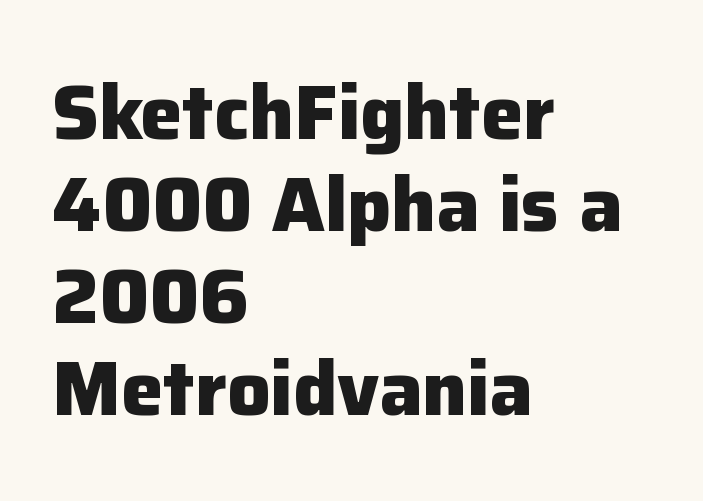
Q: Is the text bold? A: Yes.
Q: Is the text italic (slanted)? A: No, it is upright.
Q: Is the typeface a serif or a sans-serif typeface? A: Sans-serif.
Q: Is the text underlined? A: No.
Q: How is the paragraph aligned? A: Left-aligned.
Q: Is the spacing between letters normal or unusually wide? A: Normal.
Q: Width (condensed, normal, or wide)? A: Normal.
Q: Stroke contrast? A: Low.
Q: x-height? A: Medium.
Q: Monospaced? A: No.
